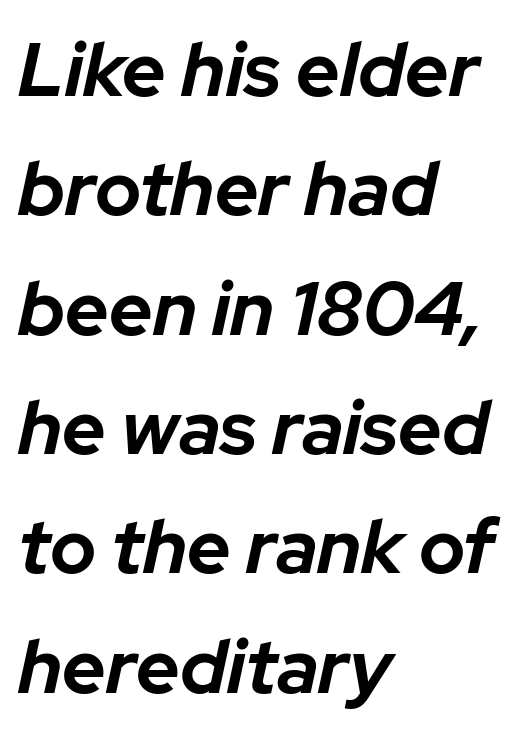
Each letter keeps its own natural width here, so spacing adapts to shape. These lines keep a tight, regular rhythm from letter to letter. Compared with a centered layout, this one pins lines to the left instead. Tall strokes in this sample are angled rather than plumb.
